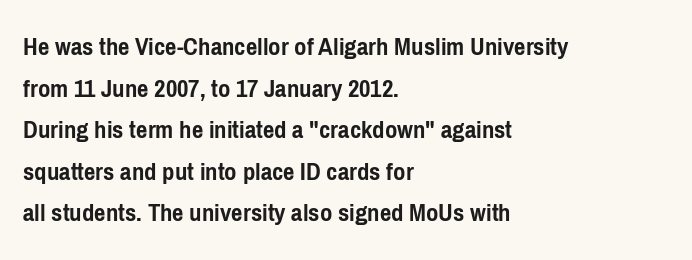
{"italic": "no", "bold": "yes", "underline": "no", "align": "left", "line_spacing": "normal", "line_spacing_ratio": 1.54, "letter_spacing": "normal", "letter_spacing_em": 0.0, "glyph_px": 27}
